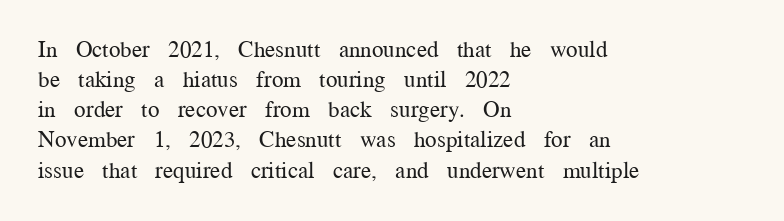
Teacher's note: observe the even left margin — that is flush-left alignment. Does extra space separate the letters? No, they use regular spacing. In terms of posture, this sample is upright. The glyphs are unaccompanied by any horizontal stroke below them. The lines sit at an ordinary, default distance from one another.
